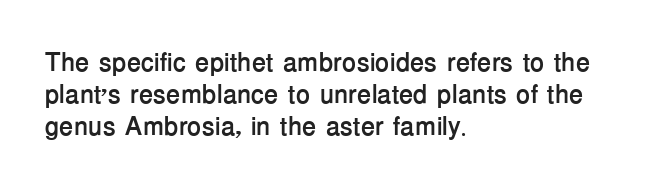
The image shows 26 px bold type, upright; set left-aligned, line spacing 1.24x, normal letter spacing, not underlined.
